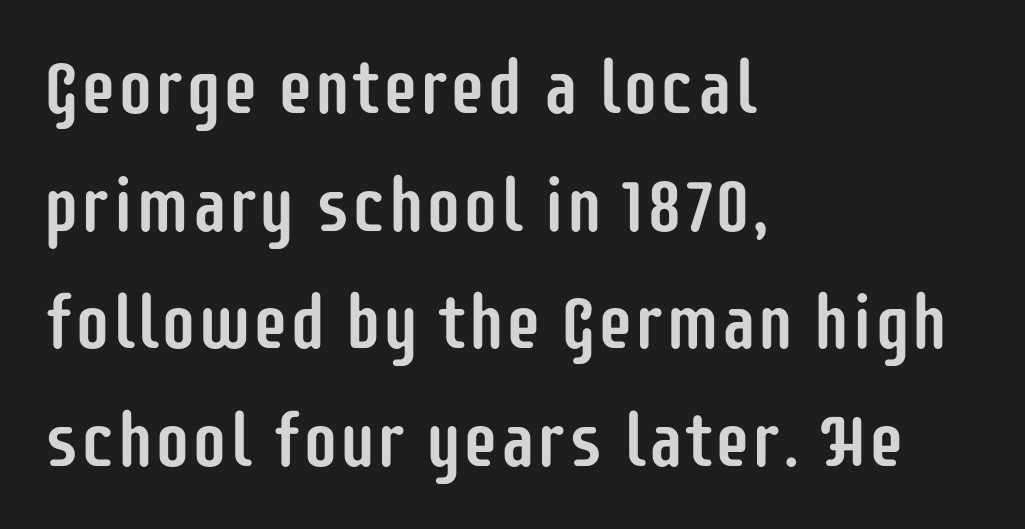
The image shows 74 px condensed sans-serif type, upright; set left-aligned, normal line spacing (1.59x), normal letter spacing, not underlined; low stroke contrast and a large x-height.
